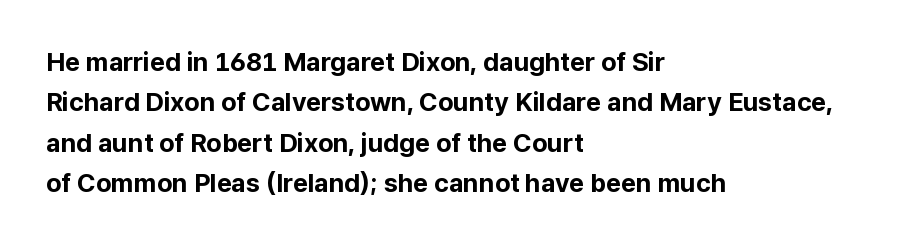
{"italic": "no", "bold": "yes", "underline": "no", "align": "left", "line_spacing": "normal", "line_spacing_ratio": 1.55, "letter_spacing": "normal", "letter_spacing_em": 0.0, "glyph_px": 26}
